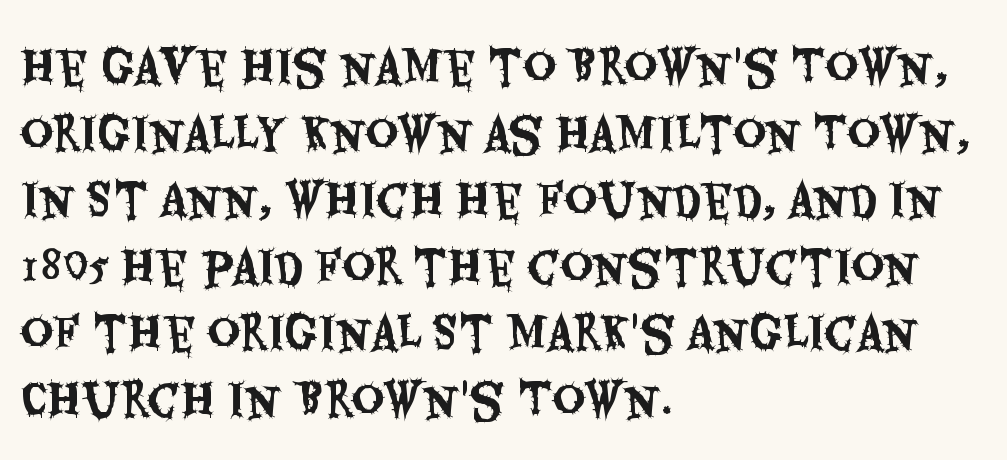
{"serif": "no", "italic": "no", "width": "condensed", "stroke_contrast": "medium", "x_height": "large", "monospaced": "no", "underline": "no", "align": "left", "line_spacing": "normal", "line_spacing_ratio": 1.48, "letter_spacing": "normal", "letter_spacing_em": 0.0, "glyph_px": 45}
